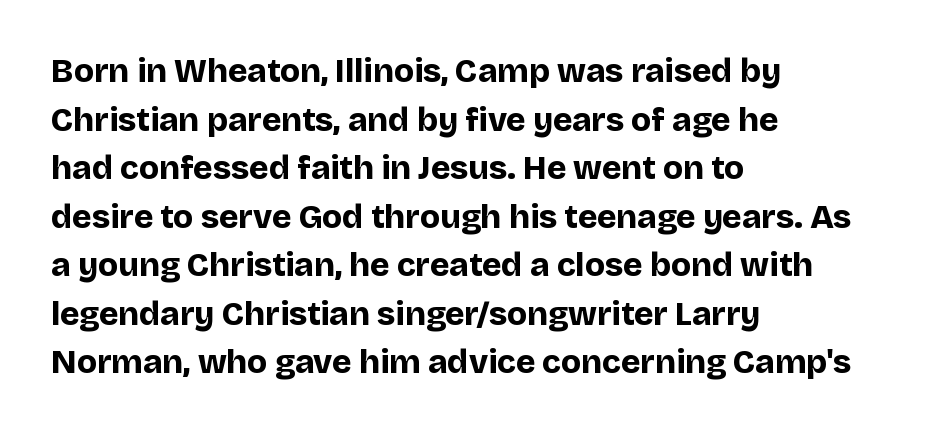
Q: Is the text bold? A: Yes.
Q: Is the text italic (slanted)? A: No, it is upright.
Q: Is the typeface a serif or a sans-serif typeface? A: Sans-serif.
Q: Is the text underlined? A: No.
Q: How is the paragraph aligned? A: Left-aligned.
Q: Is the spacing between letters normal or unusually wide? A: Normal.
Q: Is the spacing between lines tight, normal or loose? A: Normal.
Q: Width (condensed, normal, or wide)? A: Normal.
Q: Stroke contrast? A: Low.
Q: x-height? A: Large.
Q: Monospaced? A: No.
